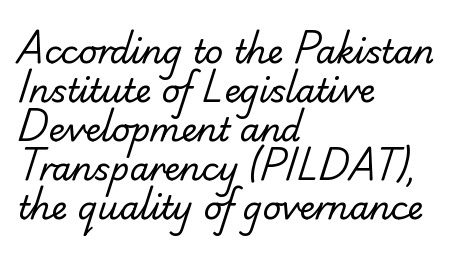
{"serif": "no", "bold": "no", "weight": "regular", "width": "normal", "stroke_contrast": "low", "x_height": "small", "monospaced": "no", "underline": "no", "align": "left", "line_spacing_ratio": 1.22, "letter_spacing": "normal", "letter_spacing_em": 0.0, "glyph_px": 32}
